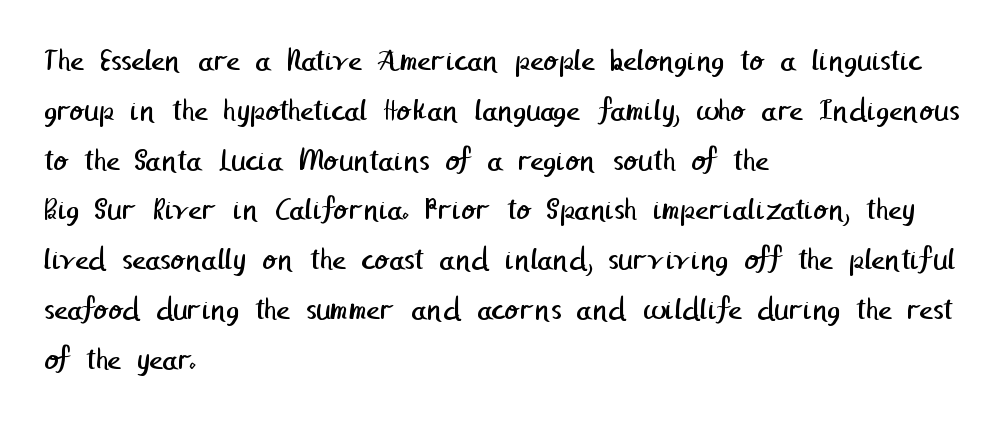
The image shows 33 px regular-weight sans-serif type; set left-aligned, normal line spacing (1.51x), normal letter spacing, not underlined; low stroke contrast and a medium x-height.
